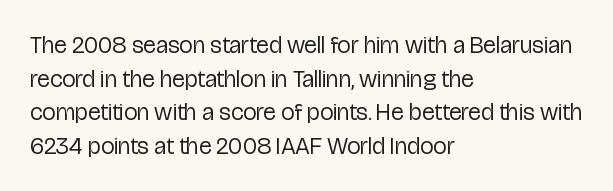
{"italic": "no", "bold": "no", "underline": "no", "align": "left", "line_spacing": "normal", "line_spacing_ratio": 1.4, "letter_spacing": "normal", "letter_spacing_em": 0.0, "glyph_px": 24}
